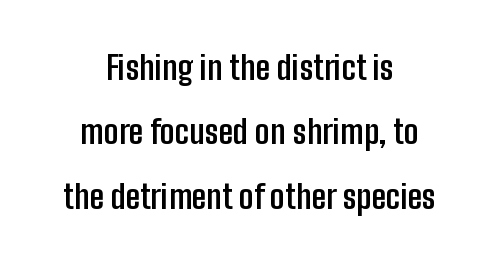
{"serif": "no", "italic": "no", "bold": "yes", "weight": "semibold", "width": "condensed", "stroke_contrast": "low", "x_height": "medium", "monospaced": "no", "underline": "no", "align": "center", "line_spacing": "loose", "line_spacing_ratio": 1.95, "letter_spacing": "normal", "letter_spacing_em": 0.0, "glyph_px": 33}
